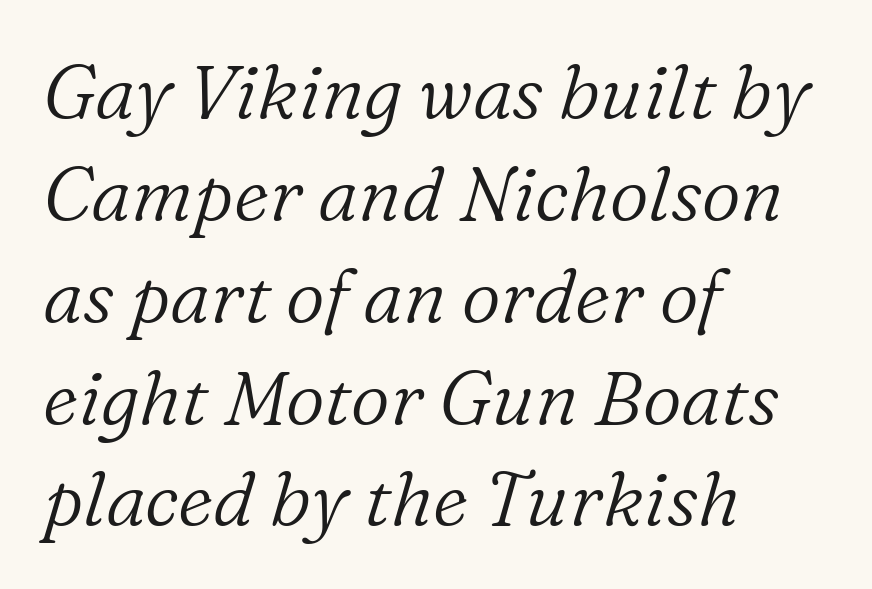
Q: Is the text bold? A: No.
Q: Is the text italic (slanted)? A: Yes, it leans right by about 16 degrees.
Q: Is the typeface a serif or a sans-serif typeface? A: Serif.
Q: Is the text underlined? A: No.
Q: How is the paragraph aligned? A: Left-aligned.
Q: Is the spacing between letters normal or unusually wide? A: Normal.
Q: Is the spacing between lines tight, normal or loose? A: Normal.
Q: Width (condensed, normal, or wide)? A: Normal.
Q: Stroke contrast? A: Low.
Q: x-height? A: Medium.
Q: Monospaced? A: No.
